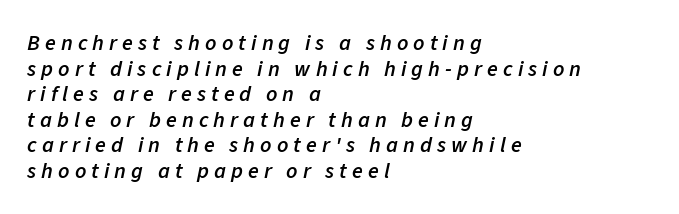
Q: Is the text bold? A: Semi-bold.
Q: Is the text italic (slanted)? A: Yes, it leans right by about 11 degrees.
Q: Is the text underlined? A: No.
Q: How is the paragraph aligned? A: Left-aligned.
Q: Is the spacing between letters normal or unusually wide? A: Unusually wide.
